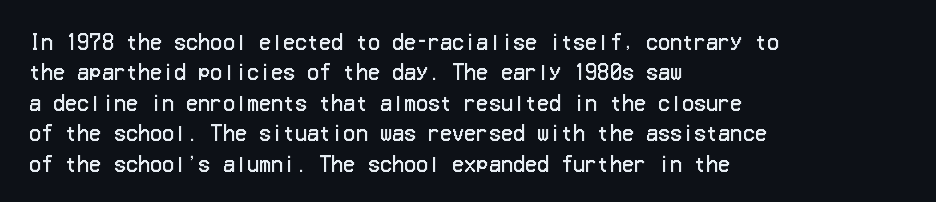
Q: Is the text bold? A: No.
Q: Is the text italic (slanted)? A: No, it is upright.
Q: Is the text underlined? A: No.
Q: How is the paragraph aligned? A: Left-aligned.
Q: Is the spacing between letters normal or unusually wide? A: Normal.
Q: Is the spacing between lines tight, normal or loose? A: Normal.
